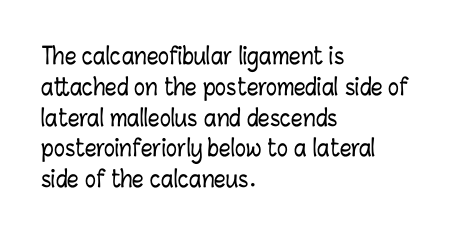
The glyphs are unaccompanied by any horizontal stroke below them. Quick note: not italic, upright. Each word holds together tightly as a unit, with standard inter-letter gaps. The paragraph shown leans on its left margin. Does the leading feel generous? No, just average.
